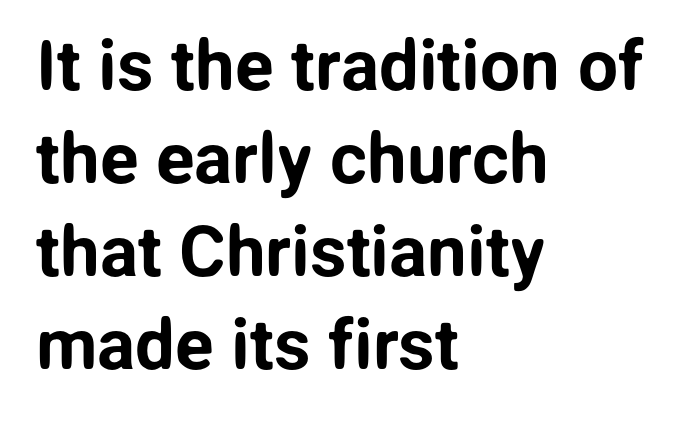
{"serif": "no", "italic": "no", "width": "normal", "stroke_contrast": "low", "x_height": "medium", "monospaced": "no", "underline": "no", "align": "left", "line_spacing": "normal", "line_spacing_ratio": 1.31, "letter_spacing": "normal", "letter_spacing_em": 0.0, "glyph_px": 71}
